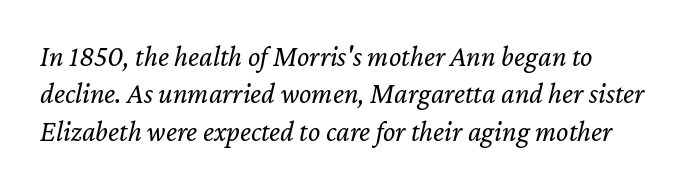
The image shows 29 px regular-weight type, italic (leaning right); set normal line spacing (1.29x), normal letter spacing, not underlined; low stroke contrast and a medium x-height.
